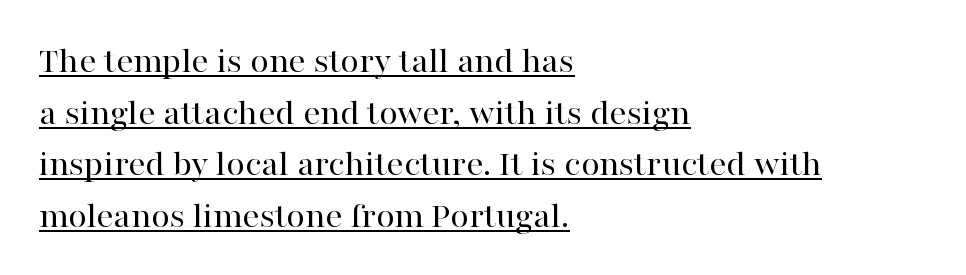
The image shows 38 px regular-weight serif type, upright; set left-aligned, normal line spacing (1.36x), normal letter spacing, underlined; high stroke contrast and a medium x-height.
